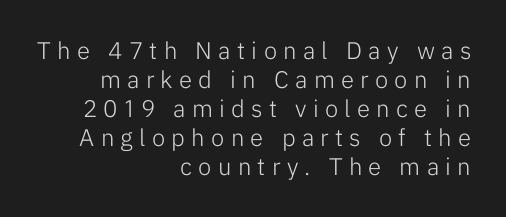
The font's upright variant was chosen for this text. Counters stay open thanks to moderate or lighter strokes. Is the letter spacing exaggerated? Yes — the characters are pushed far apart. The foot of each line stays bare and open. Compared with a flush-left layout, this one pins lines to the opposite, right side.
